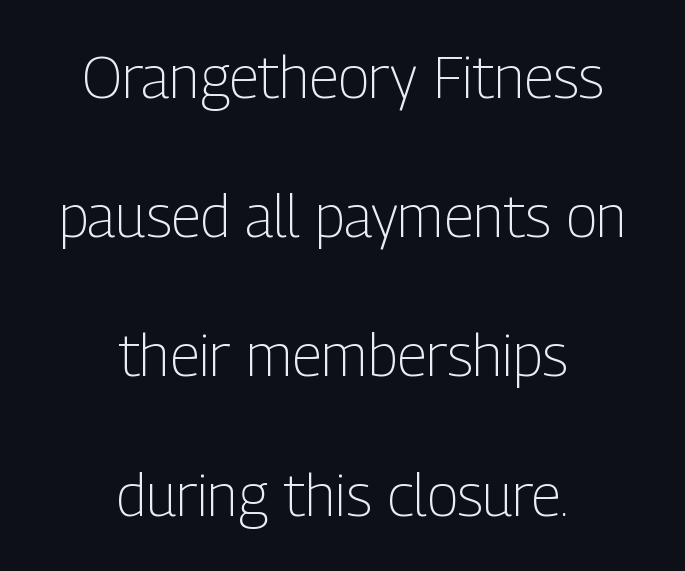
Q: Is the text bold? A: No.
Q: Is the text italic (slanted)? A: No, it is upright.
Q: Is the typeface a serif or a sans-serif typeface? A: Sans-serif.
Q: Is the text underlined? A: No.
Q: How is the paragraph aligned? A: Centered.
Q: Is the spacing between letters normal or unusually wide? A: Normal.
Q: Is the spacing between lines tight, normal or loose? A: Loose.
Q: Width (condensed, normal, or wide)? A: Condensed.
Q: Stroke contrast? A: Low.
Q: x-height? A: Medium.
Q: Monospaced? A: No.
